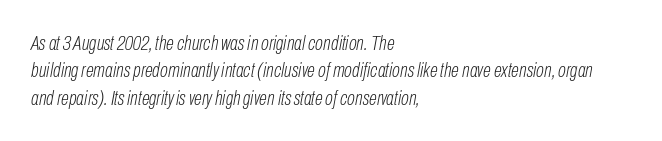
The image shows 21 px text type, italic (leaning right); set left-aligned, normal line spacing (1.3x), normal letter spacing, not underlined.
